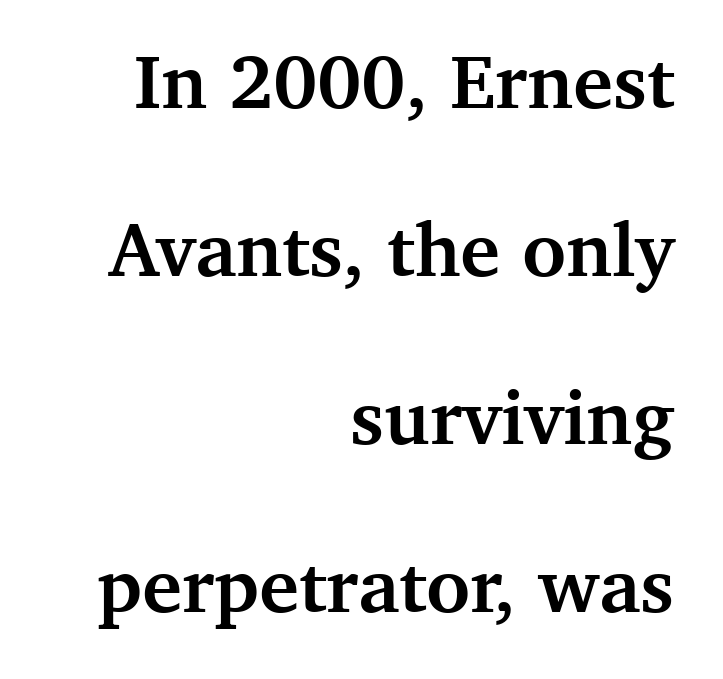
Characters remain perfectly vertical along every line. The sample has been set heavy, in full bold. Spacing verdict: proportional, widths tailored to each character. Is the letter spacing exaggerated? No — it looks like the ordinary default. The words here are not underlined. Which margin do the lines hug? The right one — the left edge is uneven.
